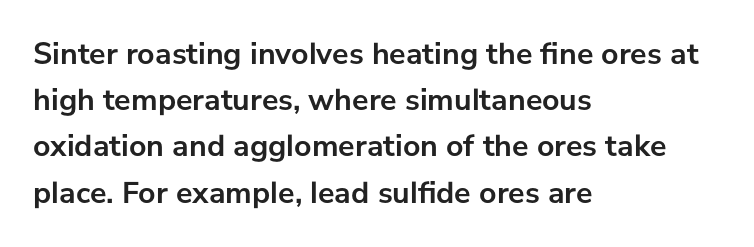
In CSS terms this would be text-align: left. Interline gaps are of average width in this sample. No italicization has been applied; the sample stays upright. The letterforms sit shoulder to shoulder at normal distance. Plain, unruled lines of type.
